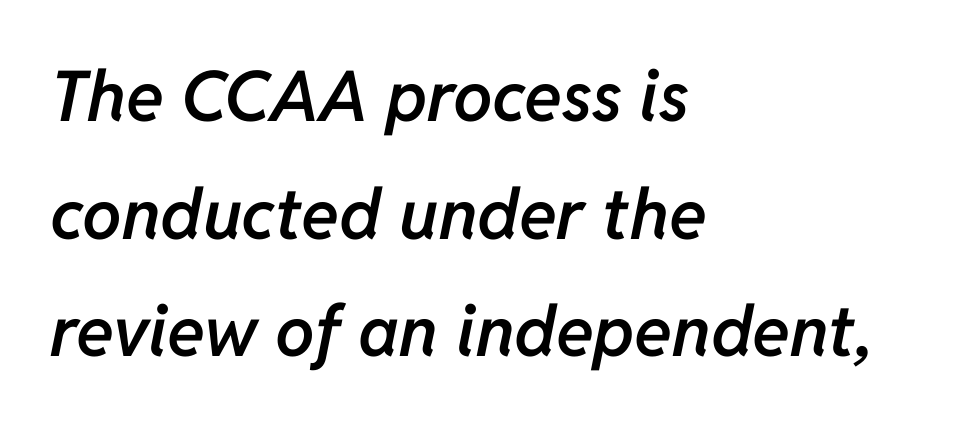
{"italic": "yes", "lean": "right", "slant_degrees": 11, "bold": "semi", "weight": "semibold", "width": "normal", "stroke_contrast": "low", "x_height": "medium", "monospaced": "no", "underline": "no", "align": "left", "line_spacing": "normal", "line_spacing_ratio": 1.68, "letter_spacing": "normal", "letter_spacing_em": 0.0, "glyph_px": 70}
